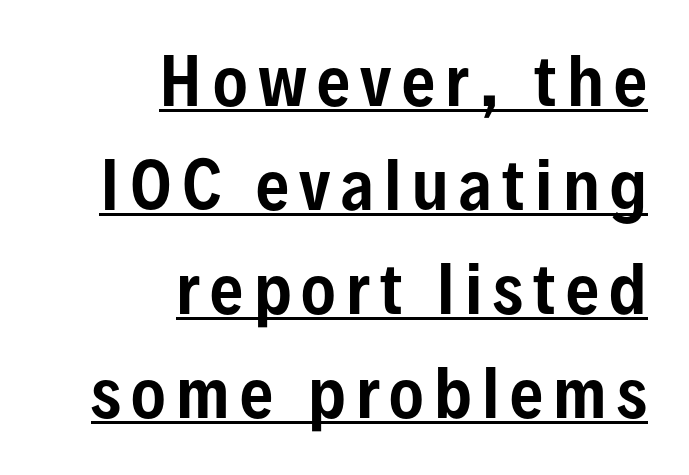
The image shows 65 px condensed sans-serif type, upright; set right-aligned, normal line spacing (1.6x), underlined; low stroke contrast and a medium x-height.
